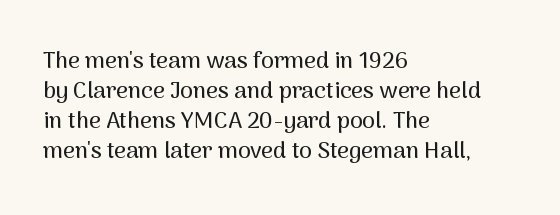
The ragged edge is on the right, which tells us the setting is flush left. What's the leading like? Ordinary, nothing unusual. Posture: straight, roman, zero tilt. The face used here is rendered with its standard letterfit. Letters rest on an invisible, unmarked baseline.
